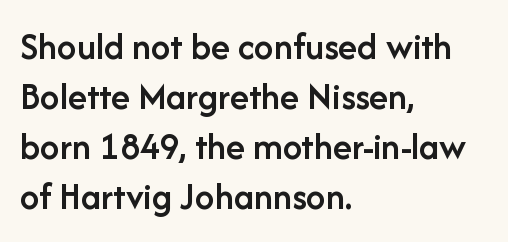
Q: Is the text bold? A: Semi-bold.
Q: Is the text italic (slanted)? A: No, it is upright.
Q: Is the typeface a serif or a sans-serif typeface? A: Sans-serif.
Q: Is the text underlined? A: No.
Q: How is the paragraph aligned? A: Left-aligned.
Q: Is the spacing between letters normal or unusually wide? A: Normal.
Q: Is the spacing between lines tight, normal or loose? A: Normal.
Q: Width (condensed, normal, or wide)? A: Normal.
Q: Stroke contrast? A: Low.
Q: x-height? A: Medium.
Q: Monospaced? A: No.
